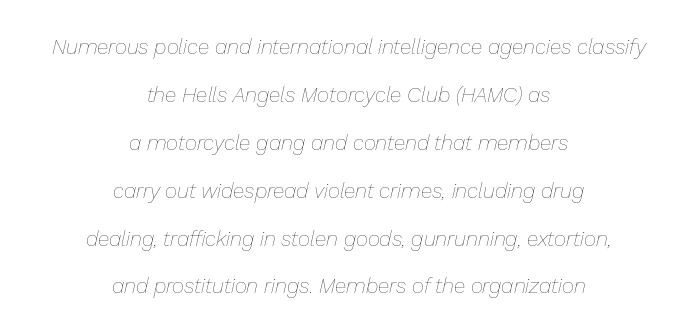
Emphasis-style slanted type is in use. Regarding leading, the lines here are spaced well apart. Honestly, there is no underline to notice here at all. Nothing heavy about these letters — not bold at all.
